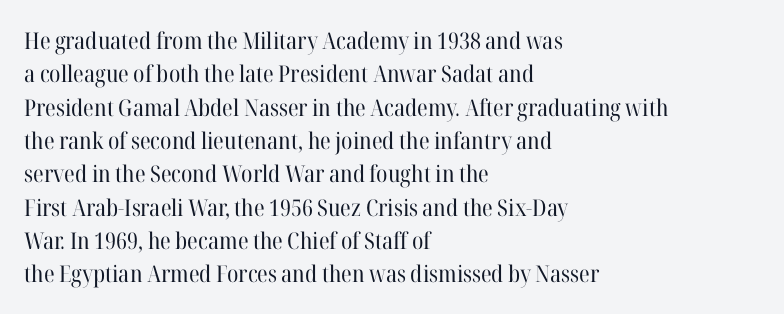
How would I describe the line gaps? Plain and ordinary. Just letters on the line, the space beneath them empty. Alignment: flush left. In terms of posture, this sample is upright.
